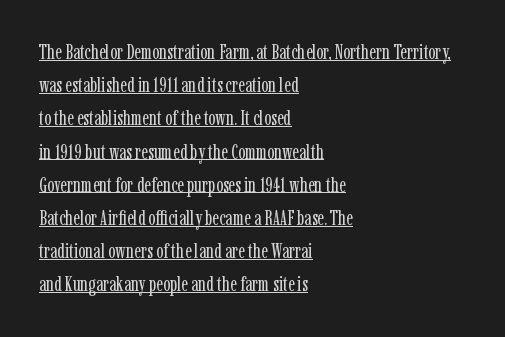
Q: Is the text bold? A: No.
Q: Is the text italic (slanted)? A: No, it is upright.
Q: Is the text underlined? A: Yes.
Q: How is the paragraph aligned? A: Left-aligned.
Q: Is the spacing between letters normal or unusually wide? A: Normal.
Q: Is the spacing between lines tight, normal or loose? A: Normal.
